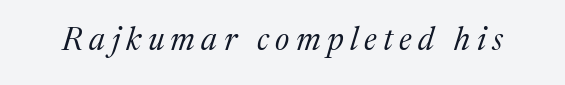
The image shows 32 px regular-weight serif type, italic (leaning right); set unusually wide letter spacing (+0.2 em), not underlined; medium stroke contrast and a medium x-height.
